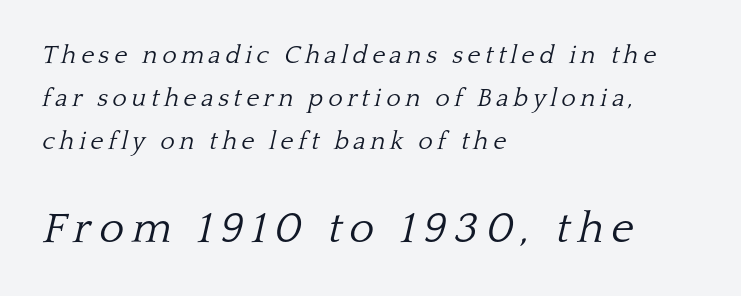
{"serif": "yes", "italic": "yes", "lean": "right", "slant_degrees": 13, "bold": "no", "weight": "light", "width": "normal", "stroke_contrast": "low", "x_height": "medium", "monospaced": "no", "underline": "no", "align": "left", "line_spacing_ratio": 1.73, "larger_block": "second", "size_ratio": 1.72, "glyph_px": 43}
